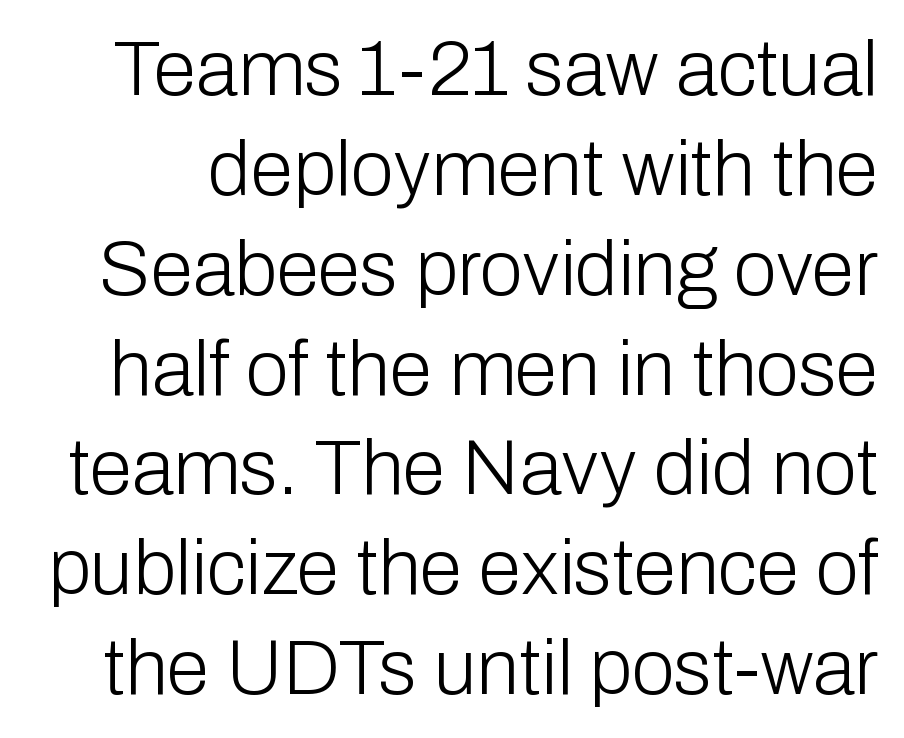
The image shows 78 px light sans-serif type, upright; set normal line spacing (1.28x), normal letter spacing, not underlined; low stroke contrast and a medium x-height.
